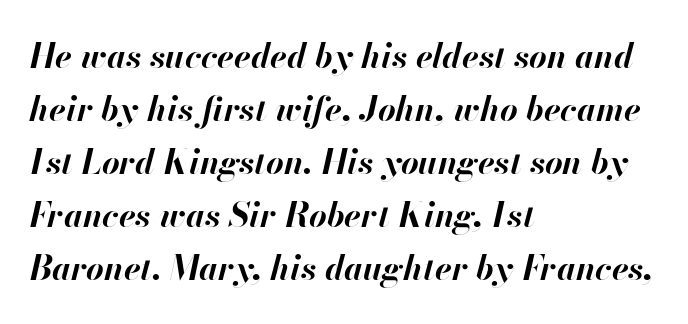
The image shows 34 px bold type, italic (leaning right); set left-aligned, normal line spacing (1.56x), normal letter spacing, not underlined; high stroke contrast and a small x-height.
